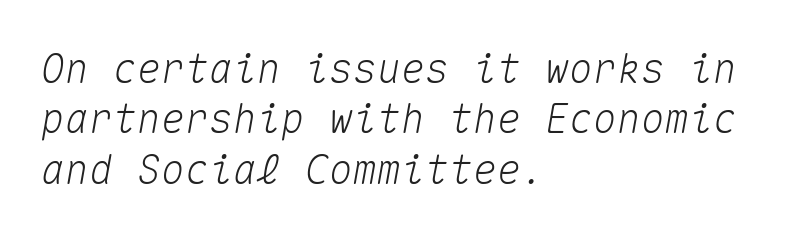
Every row of glyphs begins at an identical x-position on the left. The rendering uses a moderate line-height, typical for paragraphs. What stands out about the letter spacing? Nothing — it is the standard amount. Looks like terminal output: every glyph gets an equal slot. The rendering applies a slant to the glyphs.
